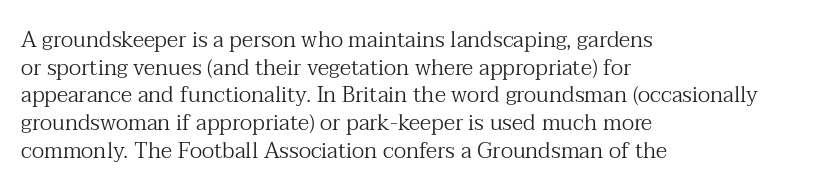
{"italic": "no", "bold": "no", "underline": "no", "align": "left", "line_spacing": "normal", "line_spacing_ratio": 1.26, "letter_spacing": "normal", "letter_spacing_em": 0.0, "glyph_px": 22}
